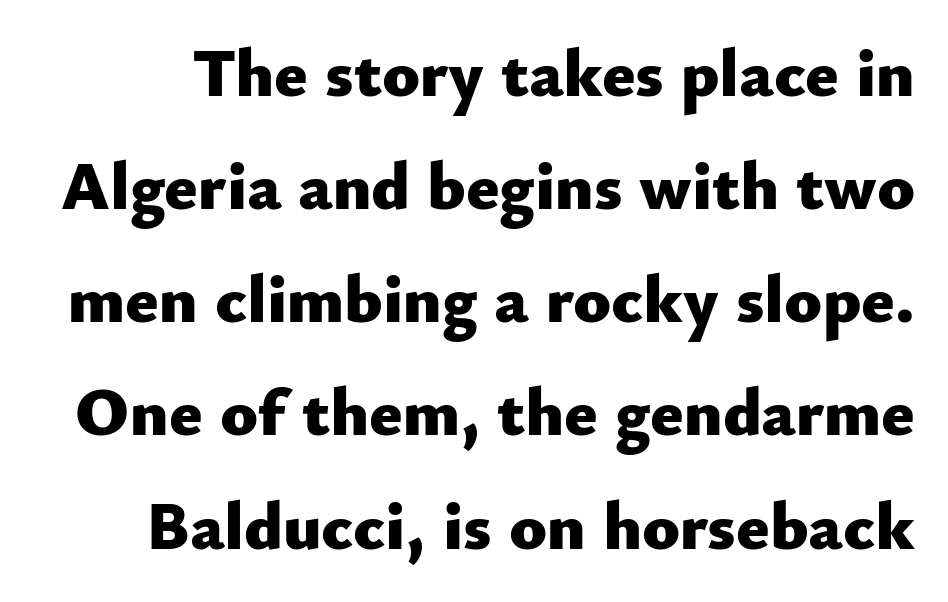
{"serif": "no", "italic": "no", "bold": "yes", "weight": "heavy", "width": "normal", "stroke_contrast": "low", "x_height": "small", "monospaced": "no", "underline": "no", "line_spacing": "normal", "line_spacing_ratio": 1.64, "letter_spacing": "normal", "letter_spacing_em": 0.0, "glyph_px": 69}
